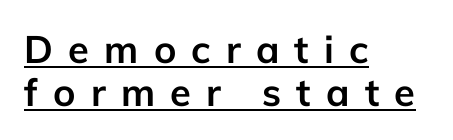
Q: Is the text bold? A: Yes.
Q: Is the text italic (slanted)? A: No, it is upright.
Q: Is the typeface a serif or a sans-serif typeface? A: Sans-serif.
Q: Is the text underlined? A: Yes.
Q: How is the paragraph aligned? A: Left-aligned.
Q: Is the spacing between letters normal or unusually wide? A: Unusually wide.
Q: Is the spacing between lines tight, normal or loose? A: Tight.
Q: Width (condensed, normal, or wide)? A: Normal.
Q: Stroke contrast? A: Low.
Q: x-height? A: Medium.
Q: Monospaced? A: No.
